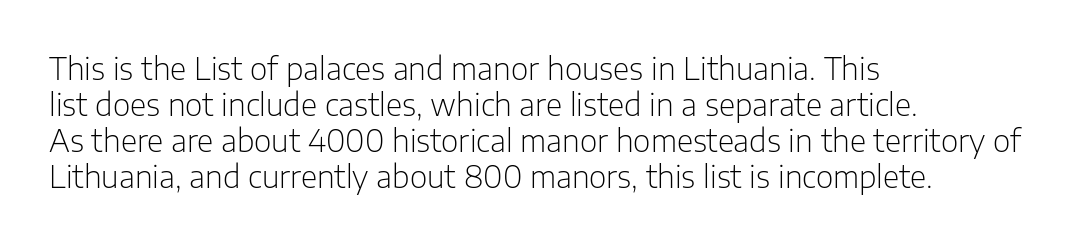
{"serif": "no", "italic": "no", "bold": "no", "weight": "light", "width": "normal", "stroke_contrast": "low", "x_height": "medium", "monospaced": "no", "underline": "no", "align": "left", "line_spacing_ratio": 1.2, "letter_spacing": "normal", "letter_spacing_em": 0.0, "glyph_px": 30}
